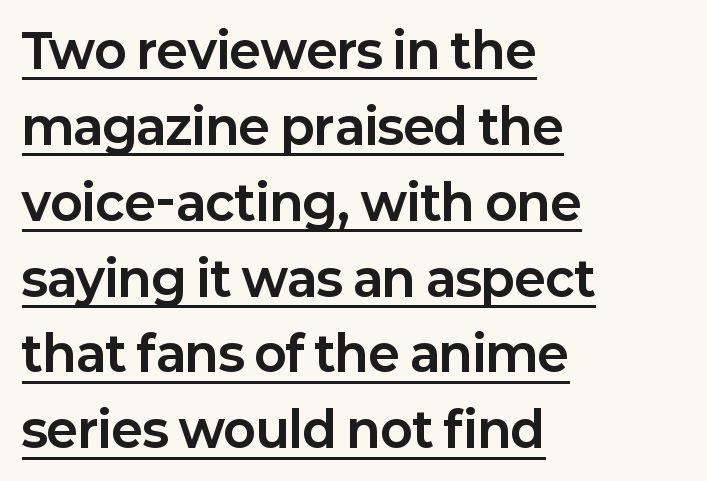
Q: Is the text bold? A: Yes.
Q: Is the text italic (slanted)? A: No, it is upright.
Q: Is the typeface a serif or a sans-serif typeface? A: Sans-serif.
Q: Is the text underlined? A: Yes.
Q: How is the paragraph aligned? A: Left-aligned.
Q: Is the spacing between letters normal or unusually wide? A: Normal.
Q: Is the spacing between lines tight, normal or loose? A: Normal.
Q: Width (condensed, normal, or wide)? A: Normal.
Q: Stroke contrast? A: Low.
Q: x-height? A: Medium.
Q: Monospaced? A: No.
